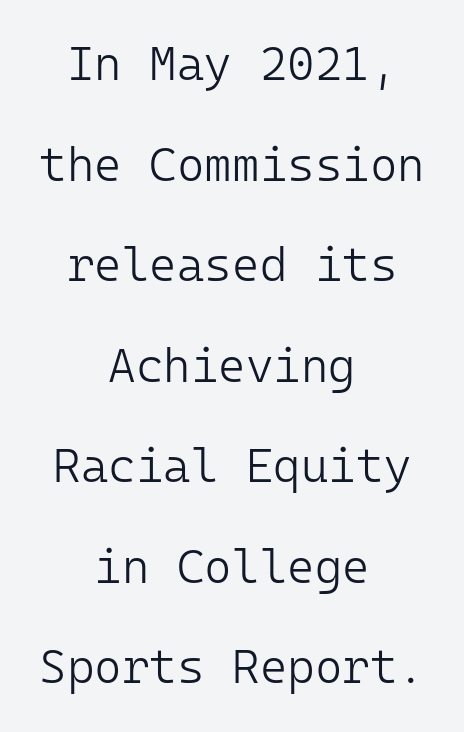
The image shows 47 px light sans-serif type, upright, monospaced; set centered, loose line spacing (2.14x), normal letter spacing, not underlined; low stroke contrast and a medium x-height.
